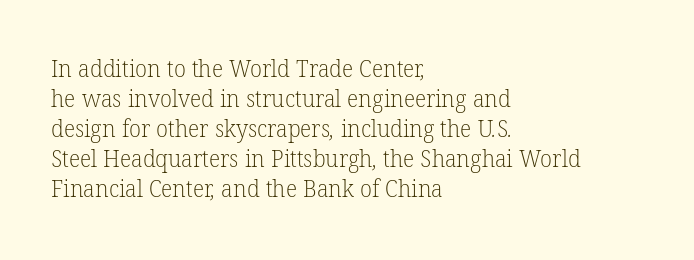
Q: Is the text bold? A: No.
Q: Is the text underlined? A: No.
Q: How is the paragraph aligned? A: Left-aligned.
Q: Is the spacing between letters normal or unusually wide? A: Normal.
Q: Is the spacing between lines tight, normal or loose? A: Normal.
